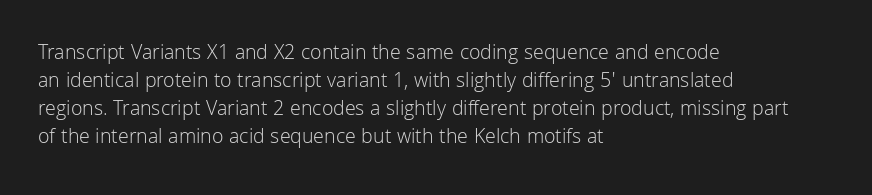
The image shows 21 px text type, upright; set left-aligned, normal line spacing (1.34x), normal letter spacing, not underlined.
